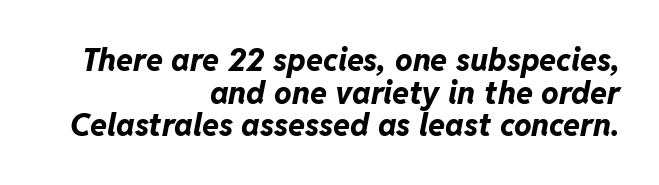
Varying glyph widths throughout — classic text-font behaviour. The text carries the slant typical of an italic or oblique font. Students, note that the glyphs here touch the page at normal intervals. The space beneath each line is pristine and unruled. Closely set lines give the paragraph a compact silhouette.
